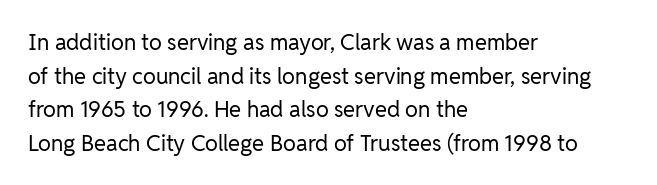
The image shows 22 px text type, upright; set left-aligned, normal line spacing (1.53x), normal letter spacing, not underlined.
